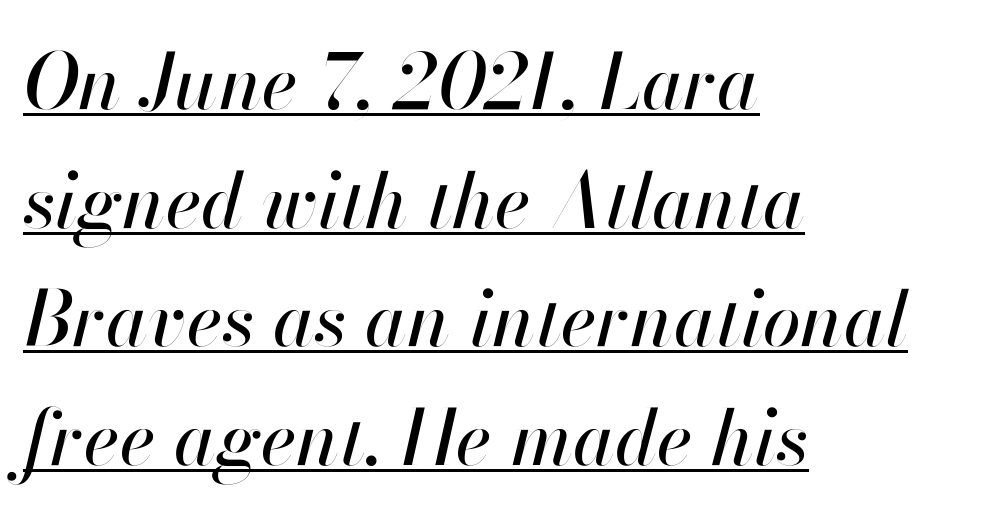
The image shows 76 px text type, italic (leaning right); set left-aligned, normal line spacing (1.56x), normal letter spacing, underlined; high stroke contrast and a small x-height.
